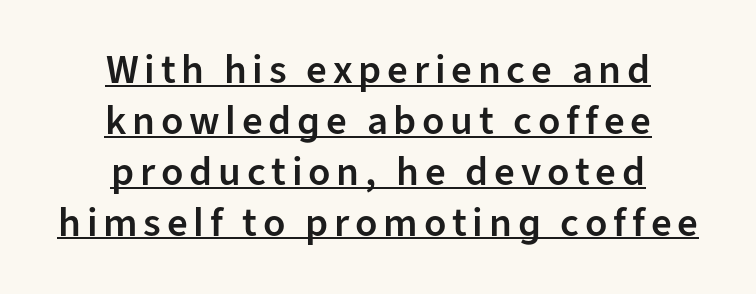
Proportional: the letters do not fall into vertical columns. Slightly chunky letters — semibold, I'd say, not full bold. Serifs: no, the terminals of the letterforms are clean. In terms of posture, this sample is upright.
